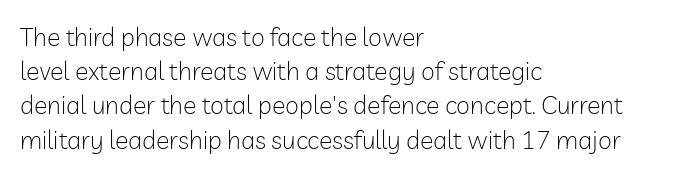
The area under the type is left untouched. A roman cut, with each character standing at attention. Observe the ordinary spacing: letters are neighbours, not strangers. Notice how the passage keeps a crisp vertical edge on the left only.
